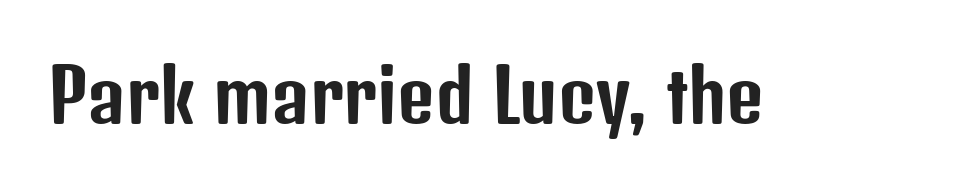
{"serif": "no", "italic": "no", "width": "condensed", "stroke_contrast": "low", "x_height": "medium", "monospaced": "no", "underline": "no", "letter_spacing": "normal", "letter_spacing_em": 0.0, "glyph_px": 73}
